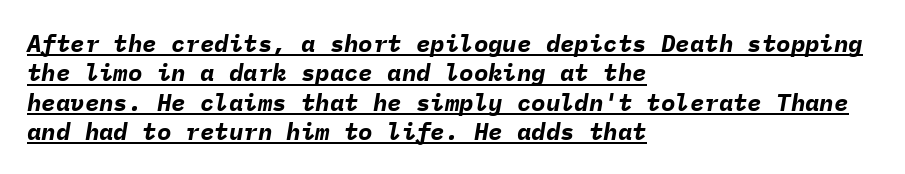
{"italic": "yes", "lean": "right", "slant_degrees": 9, "bold": "yes", "underline": "yes", "align": "left", "line_spacing_ratio": 1.22, "letter_spacing": "normal", "letter_spacing_em": 0.0, "glyph_px": 24}
